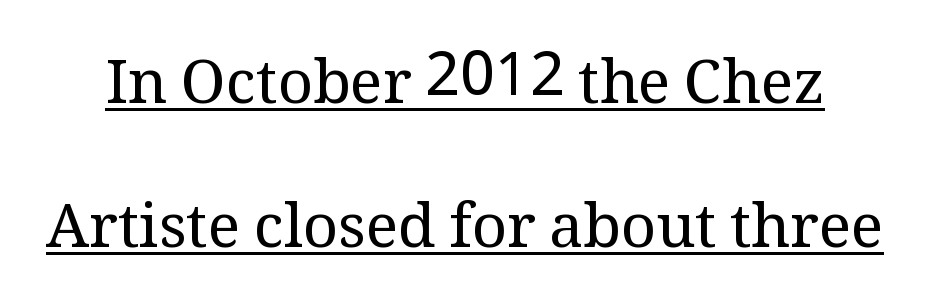
{"serif": "yes", "italic": "no", "bold": "no", "weight": "regular", "width": "normal", "stroke_contrast": "medium", "x_height": "medium", "monospaced": "no", "underline": "yes", "line_spacing": "loose", "line_spacing_ratio": 2.36, "letter_spacing": "normal", "letter_spacing_em": 0.0, "glyph_px": 61}
